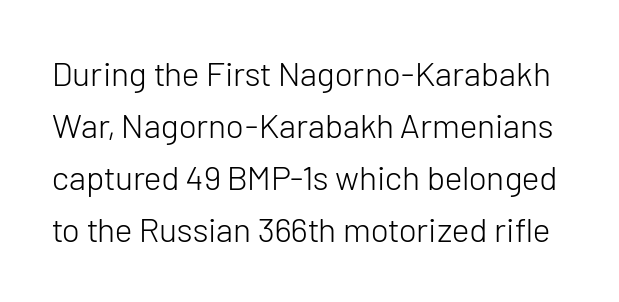
Q: Is the text bold? A: No.
Q: Is the text italic (slanted)? A: No, it is upright.
Q: Is the typeface a serif or a sans-serif typeface? A: Sans-serif.
Q: Is the text underlined? A: No.
Q: Is the spacing between letters normal or unusually wide? A: Normal.
Q: Is the spacing between lines tight, normal or loose? A: Normal.
Q: Width (condensed, normal, or wide)? A: Normal.
Q: Stroke contrast? A: Low.
Q: x-height? A: Medium.
Q: Monospaced? A: No.
